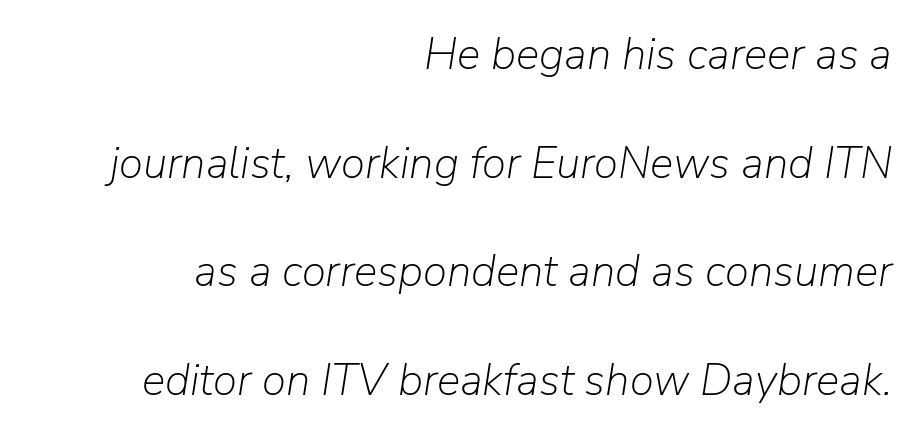
Q: Is the text bold? A: No.
Q: Is the text italic (slanted)? A: Yes, it leans right by about 9 degrees.
Q: Is the text underlined? A: No.
Q: How is the paragraph aligned? A: Right-aligned.
Q: Is the spacing between letters normal or unusually wide? A: Normal.
Q: Is the spacing between lines tight, normal or loose? A: Loose.
Q: Width (condensed, normal, or wide)? A: Normal.
Q: Stroke contrast? A: Low.
Q: x-height? A: Medium.
Q: Monospaced? A: No.
